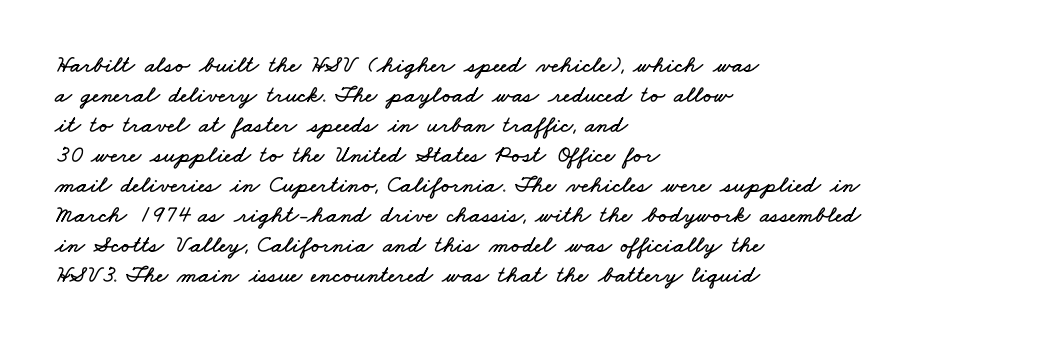
Regular leading. Leftover space on each line is placed entirely after the last word. The strip under each line holds only bare page. How are the letters spaced? Ordinarily, with no added tracking.
